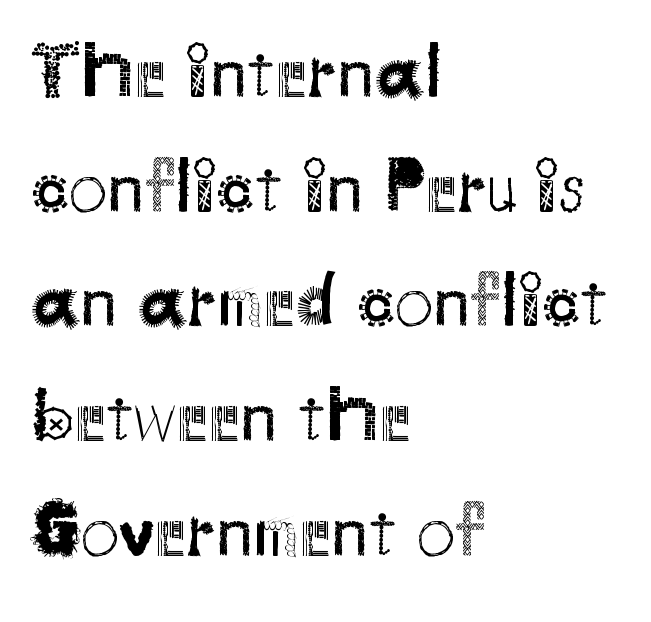
{"serif": "no", "italic": "no", "bold": "no", "weight": "regular", "width": "normal", "stroke_contrast": "medium", "x_height": "small", "monospaced": "no", "underline": "no", "align": "left", "line_spacing": "normal", "line_spacing_ratio": 1.49, "letter_spacing": "normal", "letter_spacing_em": 0.0, "glyph_px": 77}
